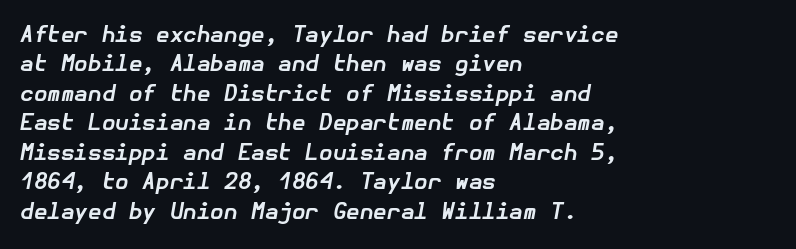
{"italic": "yes", "lean": "right", "slant_degrees": 10, "bold": "yes", "underline": "no", "align": "left", "line_spacing": "normal", "line_spacing_ratio": 1.34, "letter_spacing": "normal", "letter_spacing_em": 0.0, "glyph_px": 22}
